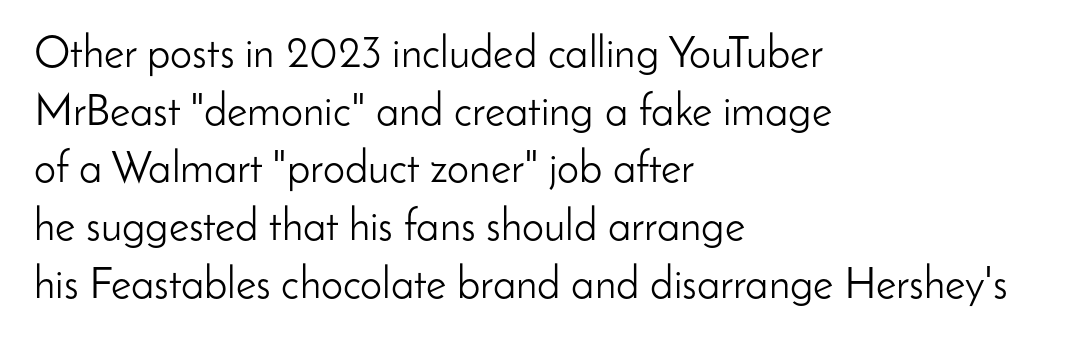
{"serif": "no", "italic": "no", "bold": "no", "weight": "light", "width": "normal", "stroke_contrast": "low", "x_height": "small", "monospaced": "no", "underline": "no", "align": "left", "line_spacing": "normal", "line_spacing_ratio": 1.31, "letter_spacing": "normal", "letter_spacing_em": 0.0, "glyph_px": 44}
